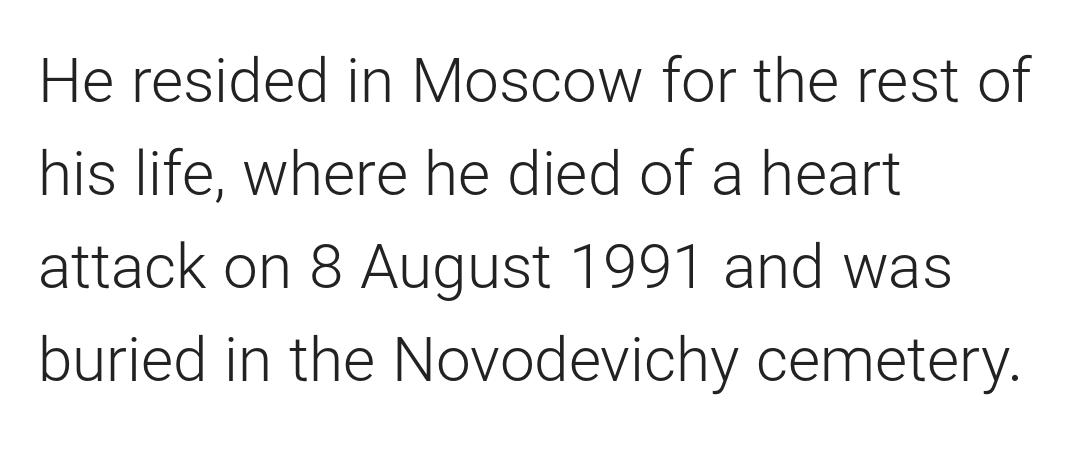
A normal amount of white space separates one row of letters from the next. Note the varied advance widths — an 'i' is clearly narrower than an 'm'. What stands out about the letter spacing? Nothing — it is the standard amount. The lines are quadded left.
